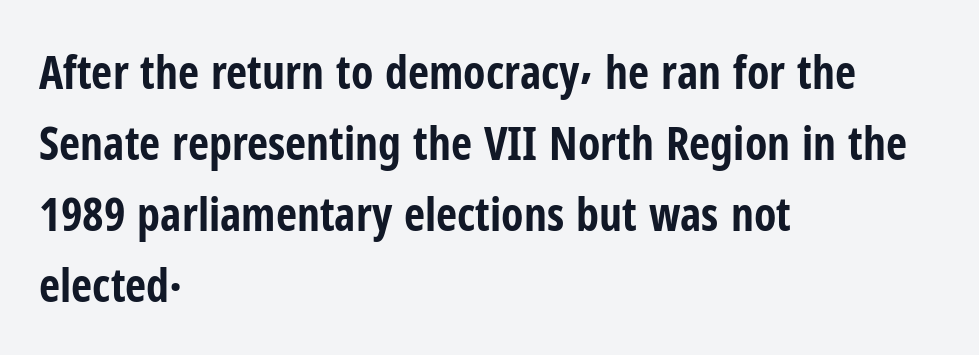
{"serif": "no", "italic": "no", "bold": "yes", "weight": "bold", "width": "condensed", "stroke_contrast": "low", "x_height": "medium", "monospaced": "no", "underline": "no", "align": "left", "line_spacing": "normal", "line_spacing_ratio": 1.54, "letter_spacing": "normal", "letter_spacing_em": 0.0, "glyph_px": 46}
